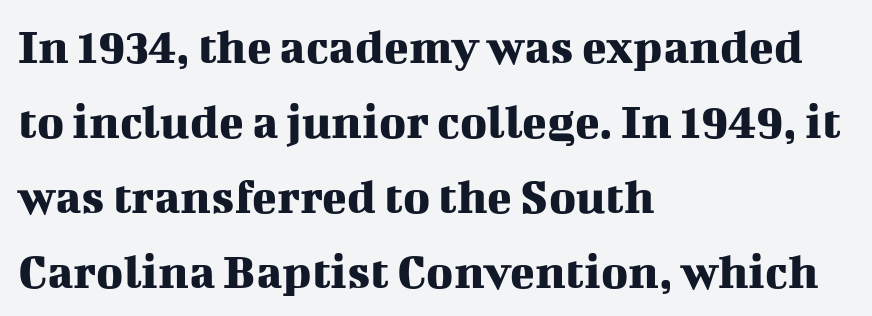
The lines sit at an ordinary, default distance from one another. How are the letters spaced? Ordinarily, with no added tracking. The ragged edge is on the right, which tells us the setting is flush left. Check where the strokes stop: tiny serifs finish them off. Is this a fixed-width face? No — the glyphs have proportional, varying widths.
